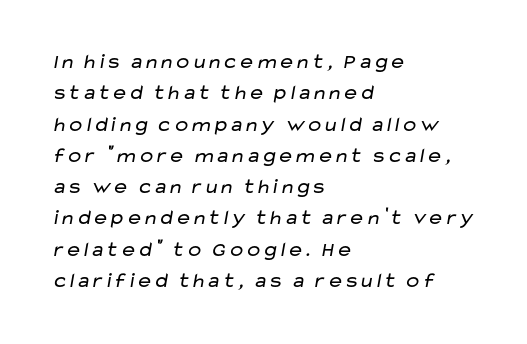
The image shows 21 px text type; set left-aligned, normal line spacing (1.49x), normal letter spacing, not underlined.
